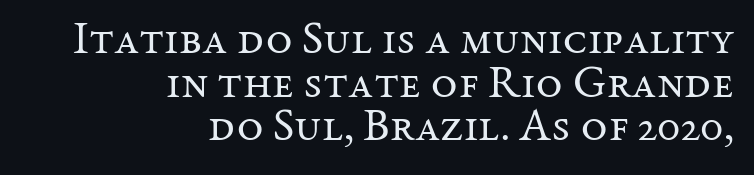
The image shows 46 px regular-weight serif type, upright; set right-aligned, tight line spacing (0.95x), normal letter spacing, not underlined; medium stroke contrast and a medium x-height.
